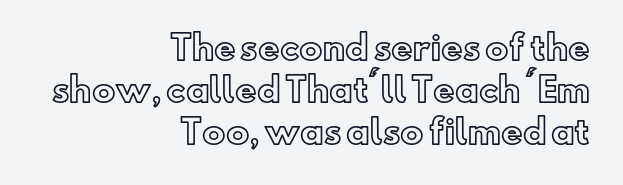
Q: Is the text italic (slanted)? A: No, it is upright.
Q: Is the text underlined? A: No.
Q: How is the paragraph aligned? A: Right-aligned.
Q: Is the spacing between letters normal or unusually wide? A: Normal.
Q: Is the spacing between lines tight, normal or loose? A: Normal.
Q: Width (condensed, normal, or wide)? A: Normal.
Q: x-height? A: Small.
Q: Monospaced? A: No.
